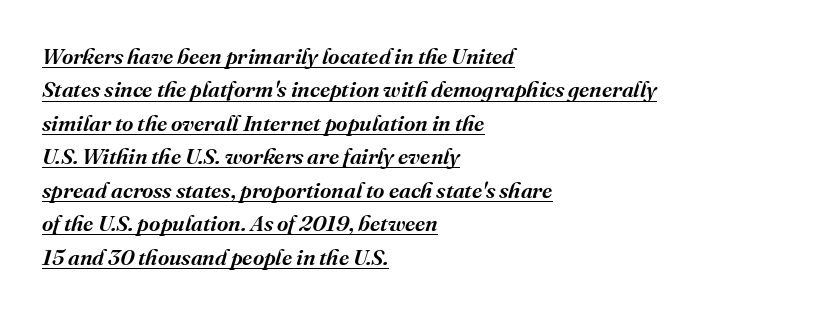
Q: Is the text italic (slanted)? A: Yes, it leans right by about 16 degrees.
Q: Is the text underlined? A: Yes.
Q: How is the paragraph aligned? A: Left-aligned.
Q: Is the spacing between letters normal or unusually wide? A: Normal.
Q: Is the spacing between lines tight, normal or loose? A: Normal.
